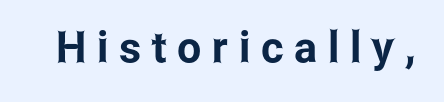
Typographically, this falls in the sans-serif category. Character widths vary here, with narrow letters taking less room than wide ones. Lines of text with bare space underneath. In terms of posture, this sample is upright.
